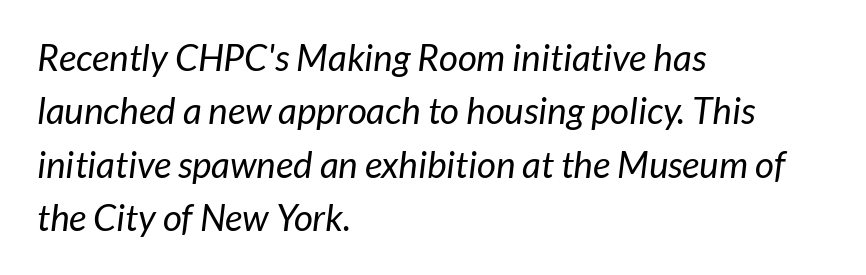
{"serif": "no", "bold": "no", "weight": "regular", "width": "normal", "stroke_contrast": "low", "x_height": "medium", "monospaced": "no", "underline": "no", "align": "left", "line_spacing": "normal", "line_spacing_ratio": 1.44, "letter_spacing": "normal", "letter_spacing_em": 0.0, "glyph_px": 37}
